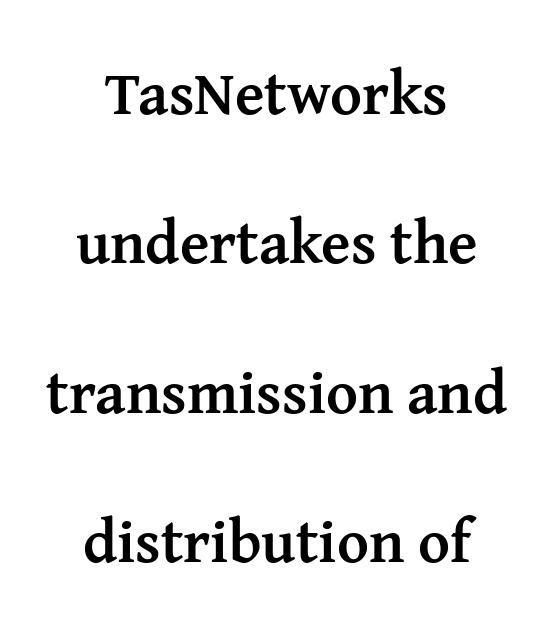
Q: Is the text bold? A: Yes.
Q: Is the text italic (slanted)? A: No, it is upright.
Q: Is the typeface a serif or a sans-serif typeface? A: Serif.
Q: Is the text underlined? A: No.
Q: How is the paragraph aligned? A: Centered.
Q: Is the spacing between letters normal or unusually wide? A: Normal.
Q: Is the spacing between lines tight, normal or loose? A: Loose.
Q: Width (condensed, normal, or wide)? A: Normal.
Q: Stroke contrast? A: Medium.
Q: x-height? A: Medium.
Q: Monospaced? A: No.
